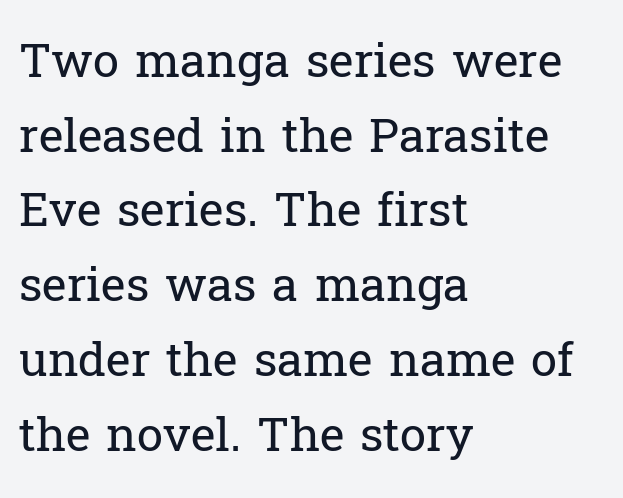
This sample uses a serif face. The strip under each line holds only bare page. The lettering stays uniformly vertical, giving the passage a roman look. Whoever set this chose a conventional vertical rhythm. These lines are set flush left with a ragged right edge. In terms of letterspacing, this is plain default setting.
